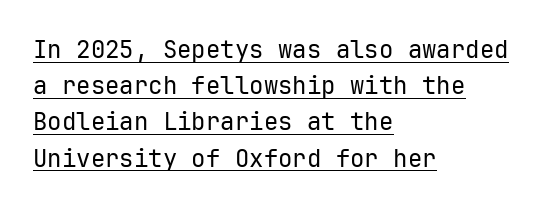
Q: Is the text bold? A: No.
Q: Is the text italic (slanted)? A: No, it is upright.
Q: Is the text underlined? A: Yes.
Q: How is the paragraph aligned? A: Left-aligned.
Q: Is the spacing between letters normal or unusually wide? A: Normal.
Q: Is the spacing between lines tight, normal or loose? A: Normal.
